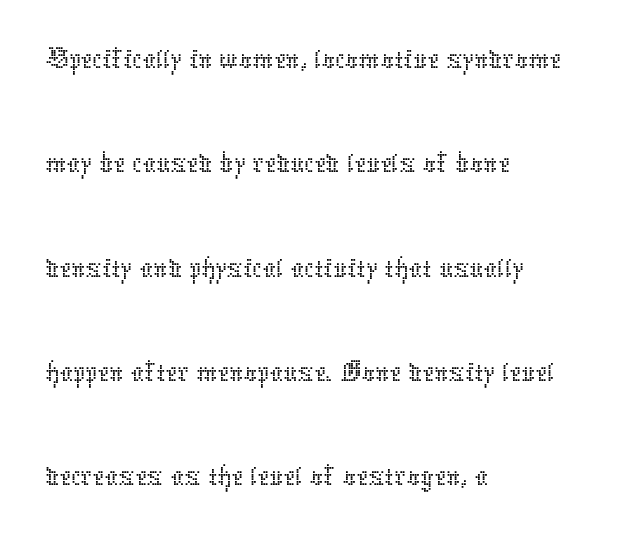
Q: Is the text bold? A: No.
Q: Is the text italic (slanted)? A: No, it is upright.
Q: Is the text underlined? A: No.
Q: How is the paragraph aligned? A: Left-aligned.
Q: Is the spacing between letters normal or unusually wide? A: Normal.
Q: Is the spacing between lines tight, normal or loose? A: Normal.
Q: Width (condensed, normal, or wide)? A: Normal.
Q: Stroke contrast? A: Low.
Q: x-height? A: Medium.
Q: Monospaced? A: No.
